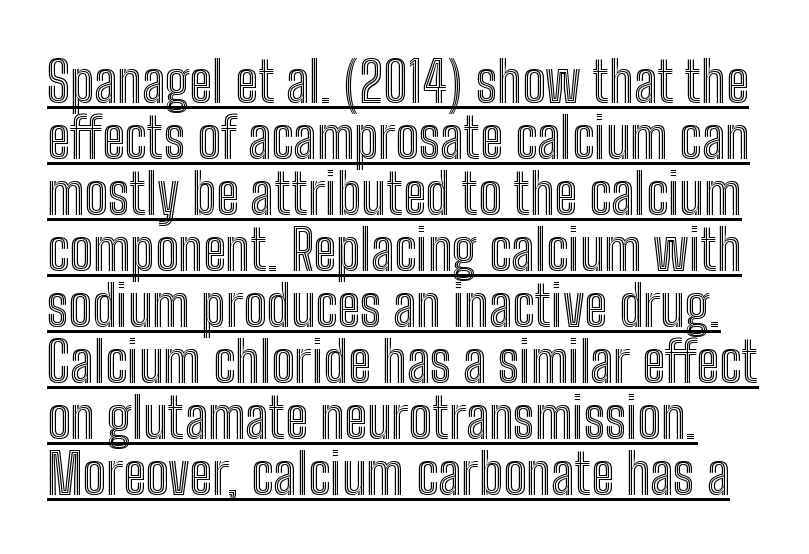
The image shows 56 px condensed type, upright; set tight line spacing (1.0x), normal letter spacing, underlined; a medium x-height.
